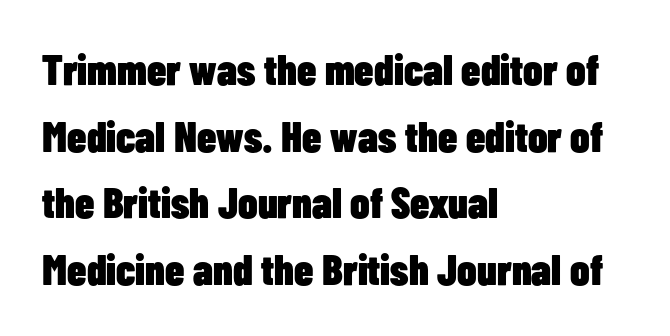
The image shows 43 px heavy, condensed sans-serif type, upright; set left-aligned, normal line spacing (1.55x), normal letter spacing, not underlined; low stroke contrast and a medium x-height.
